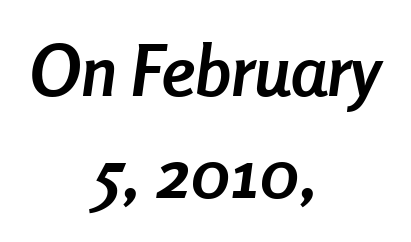
The image shows 71 px semibold, condensed type, italic (leaning right); set centered, normal line spacing (1.44x), normal letter spacing, not underlined; low stroke contrast and a medium x-height.
